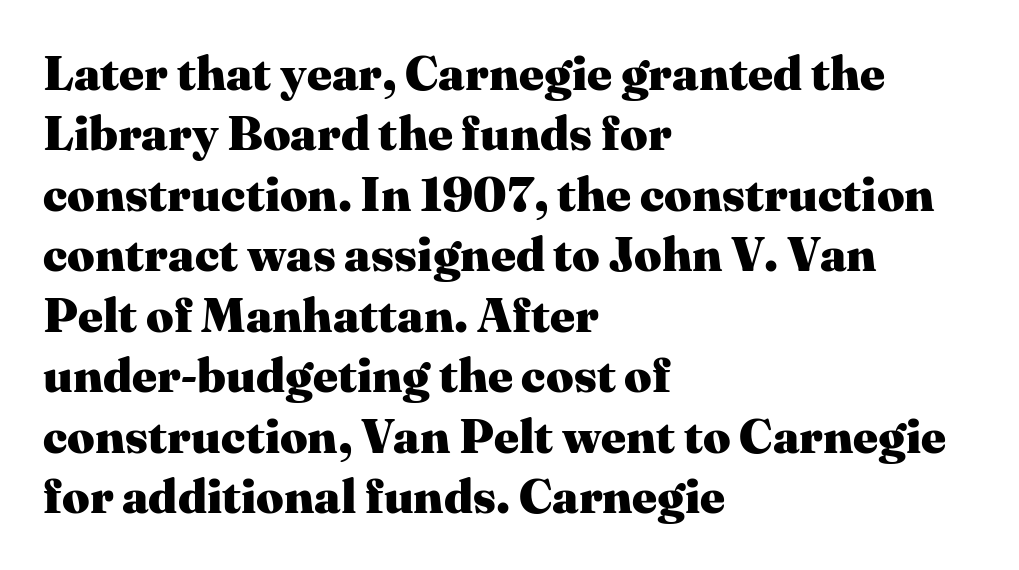
{"serif": "yes", "italic": "no", "bold": "yes", "weight": "heavy", "width": "normal", "stroke_contrast": "medium", "x_height": "medium", "monospaced": "no", "underline": "no", "align": "left", "line_spacing": "normal", "line_spacing_ratio": 1.26, "letter_spacing": "normal", "letter_spacing_em": 0.0, "glyph_px": 48}
